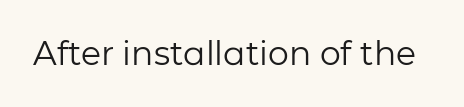
{"serif": "no", "italic": "no", "bold": "no", "weight": "regular", "width": "normal", "stroke_contrast": "low", "x_height": "medium", "monospaced": "no", "underline": "no", "letter_spacing": "normal", "letter_spacing_em": 0.0, "glyph_px": 33}
